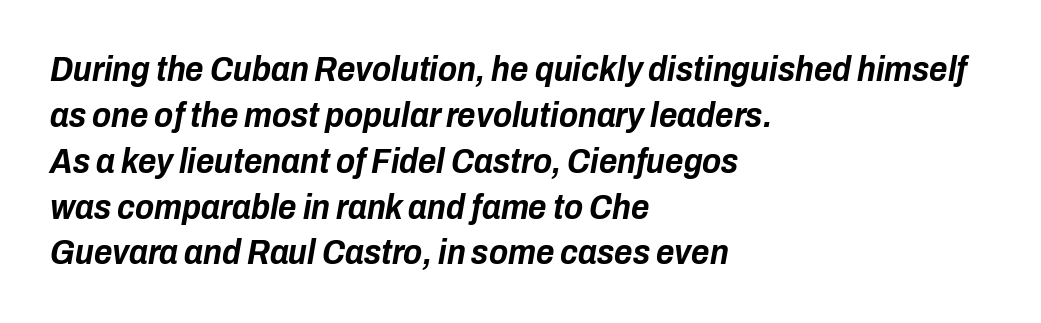
The image shows 35 px bold, condensed type, italic (leaning right); set left-aligned, normal line spacing (1.31x), normal letter spacing, not underlined; low stroke contrast and a medium x-height.
